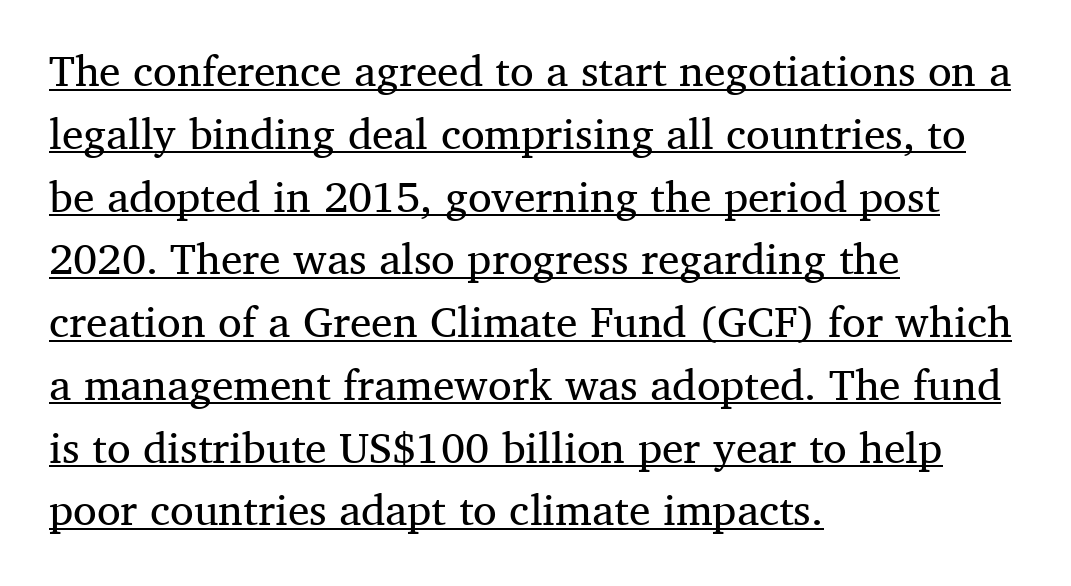
The image shows 43 px regular-weight serif type, upright; set left-aligned, normal line spacing (1.46x), normal letter spacing, underlined; medium stroke contrast and a medium x-height.
